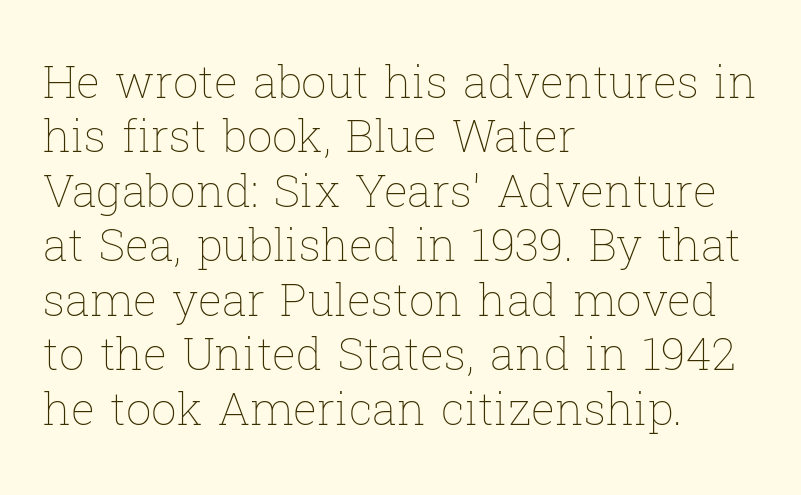
Q: Is the text bold? A: No.
Q: Is the text italic (slanted)? A: No, it is upright.
Q: Is the text underlined? A: No.
Q: How is the paragraph aligned? A: Left-aligned.
Q: Is the spacing between letters normal or unusually wide? A: Normal.
Q: Width (condensed, normal, or wide)? A: Normal.
Q: Stroke contrast? A: Low.
Q: x-height? A: Medium.
Q: Monospaced? A: No.
